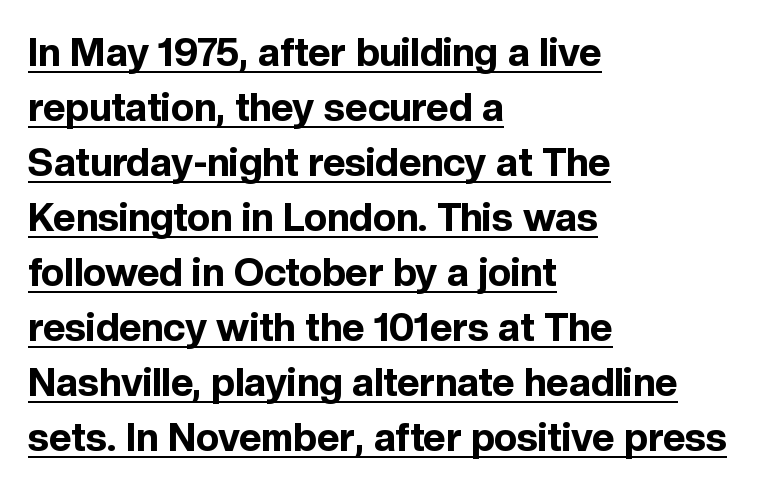
{"serif": "no", "italic": "no", "bold": "yes", "weight": "bold", "width": "normal", "x_height": "medium", "monospaced": "no", "underline": "yes", "align": "left", "line_spacing": "normal", "line_spacing_ratio": 1.41, "letter_spacing": "normal", "letter_spacing_em": 0.0, "glyph_px": 39}
